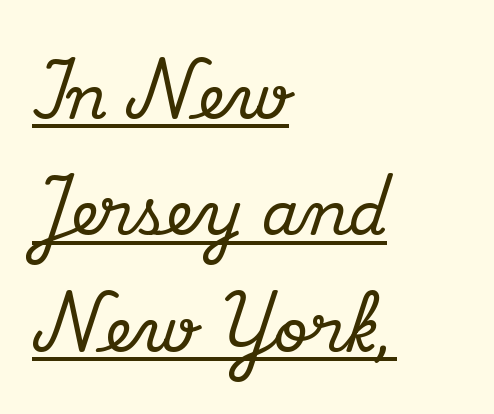
Q: Is the text italic (slanted)? A: Yes.
Q: Is the typeface a serif or a sans-serif typeface? A: Serif.
Q: Is the text underlined? A: Yes.
Q: How is the paragraph aligned? A: Left-aligned.
Q: Is the spacing between letters normal or unusually wide? A: Normal.
Q: Is the spacing between lines tight, normal or loose? A: Loose.
Q: Width (condensed, normal, or wide)? A: Normal.
Q: Stroke contrast? A: Medium.
Q: x-height? A: Small.
Q: Monospaced? A: No.
